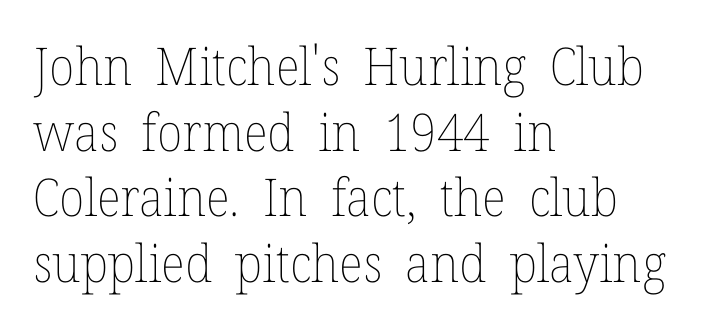
{"italic": "no", "bold": "no", "weight": "thin", "width": "normal", "stroke_contrast": "low", "x_height": "medium", "monospaced": "no", "underline": "no", "align": "left", "line_spacing": "normal", "line_spacing_ratio": 1.26, "letter_spacing": "normal", "letter_spacing_em": 0.0, "glyph_px": 52}
